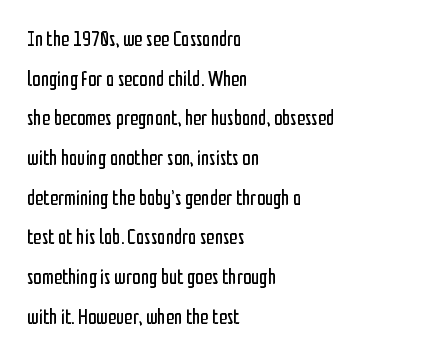
All the whitespace from short lines collects on the right. Inter-character spacing is left at the font's built-in metrics. If you drew a line through each stem, it would be perfectly vertical. Descenders hang freely into open space. On a weight scale, this lands at 450 or below.
